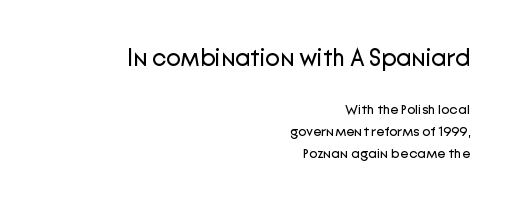
The typography opts for an upright posture over an oblique one. Letters rest on an invisible, unmarked baseline. Weight: not bold — regular or lighter. Does extra space separate the letters? No, they use regular spacing. In this sample the first text group is rendered at the bigger scale.
